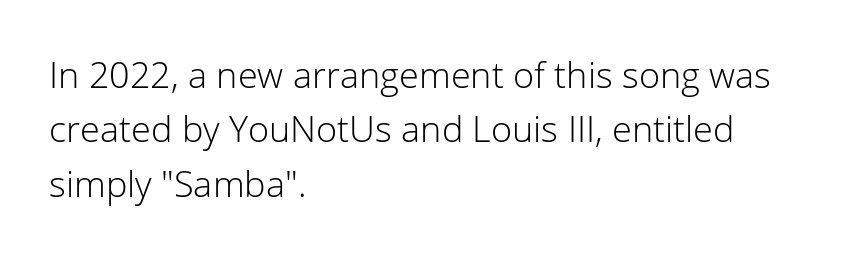
The image shows 36 px light sans-serif type, upright; set left-aligned, normal line spacing (1.51x), normal letter spacing, not underlined; low stroke contrast and a medium x-height.
